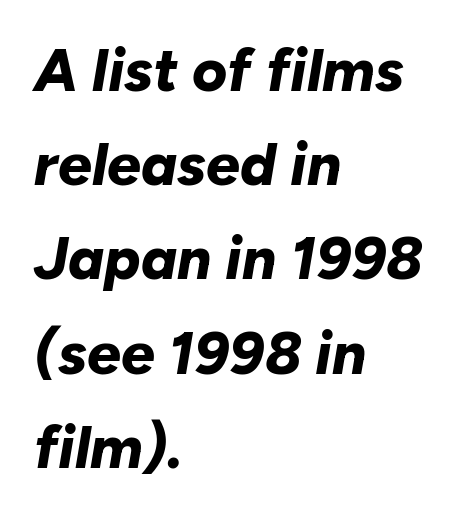
The image shows 60 px bold type, italic (leaning right); set left-aligned, normal line spacing (1.57x), normal letter spacing, not underlined; low stroke contrast and a medium x-height.
